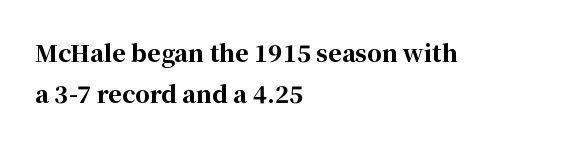
Q: Is the text bold? A: Yes.
Q: Is the text italic (slanted)? A: No, it is upright.
Q: Is the text underlined? A: No.
Q: How is the paragraph aligned? A: Left-aligned.
Q: Is the spacing between letters normal or unusually wide? A: Normal.
